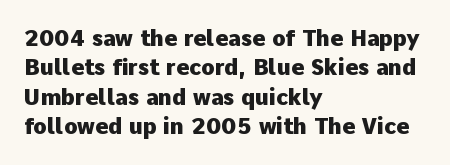
Q: Is the text bold? A: Yes.
Q: Is the text italic (slanted)? A: No, it is upright.
Q: Is the text underlined? A: No.
Q: How is the paragraph aligned? A: Left-aligned.
Q: Is the spacing between letters normal or unusually wide? A: Normal.
Q: Is the spacing between lines tight, normal or loose? A: Normal.
